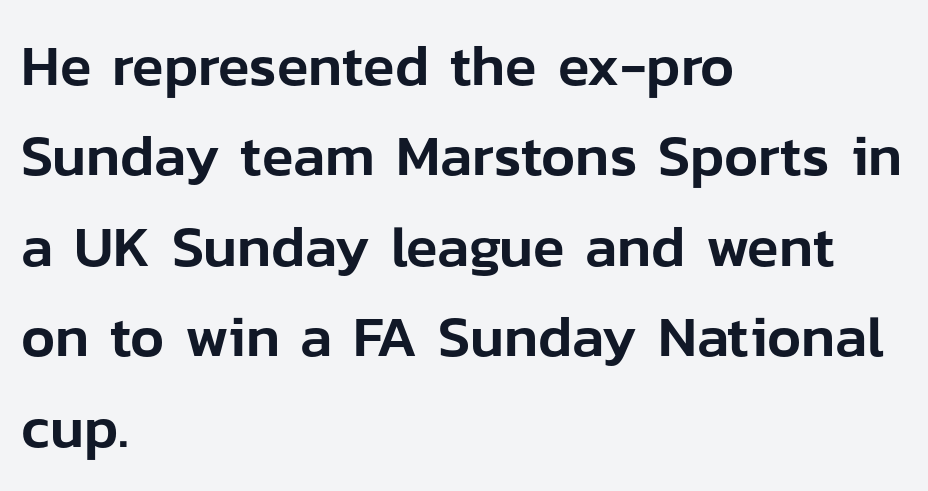
Typographically, this falls in the sans-serif category. If you measured baseline to baseline, you'd find a middling distance. Honestly, there is no underline to notice here at all. No italicization has been applied; the sample stays upright.
